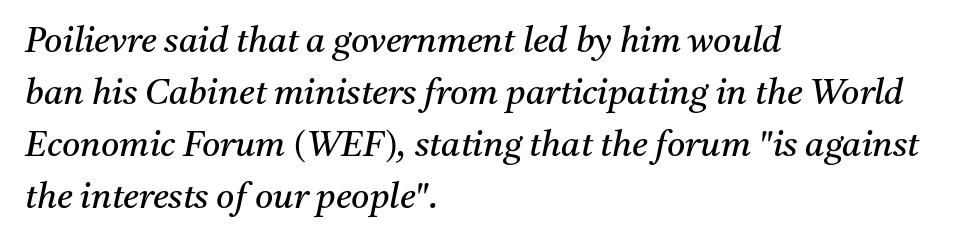
Q: Is the text bold? A: No.
Q: Is the text italic (slanted)? A: Yes, it leans right by about 11 degrees.
Q: Is the typeface a serif or a sans-serif typeface? A: Serif.
Q: Is the text underlined? A: No.
Q: How is the paragraph aligned? A: Left-aligned.
Q: Is the spacing between letters normal or unusually wide? A: Normal.
Q: Is the spacing between lines tight, normal or loose? A: Normal.
Q: Width (condensed, normal, or wide)? A: Normal.
Q: Stroke contrast? A: Medium.
Q: x-height? A: Medium.
Q: Monospaced? A: No.
